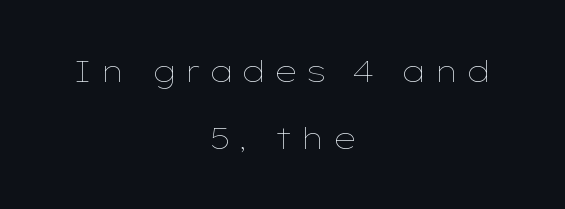
{"italic": "no", "bold": "no", "weight": "thin", "width": "wide", "stroke_contrast": "low", "x_height": "medium", "monospaced": "no", "underline": "no", "align": "center", "line_spacing": "loose", "line_spacing_ratio": 2.22, "letter_spacing": "wide", "letter_spacing_em": 0.23, "glyph_px": 30}
